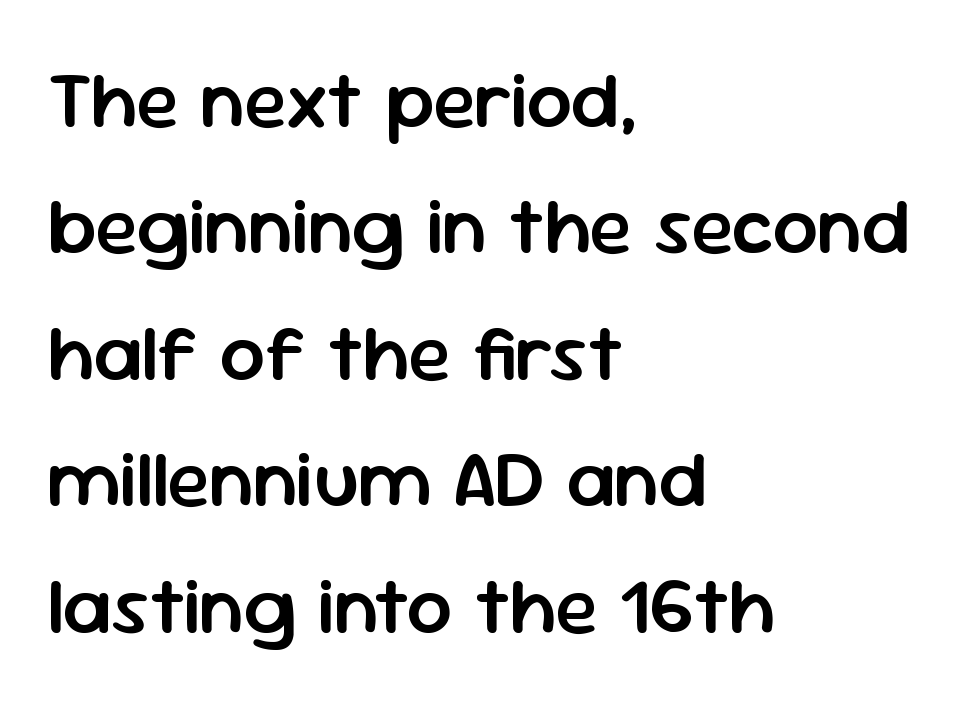
These lines are composed in type without serifs. The rendering keeps characters at their native spacing. The lettering holds an erect, upright posture throughout. Lines of text with bare space underneath. The passage shown stacks its lines at a standard gap. What weight is shown? A semibold, between regular and bold.
